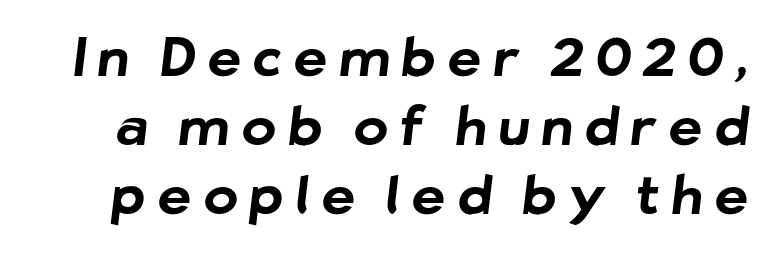
Q: Is the text bold? A: Yes.
Q: Is the typeface a serif or a sans-serif typeface? A: Sans-serif.
Q: Is the text underlined? A: No.
Q: Is the spacing between letters normal or unusually wide? A: Unusually wide.
Q: Is the spacing between lines tight, normal or loose? A: Normal.
Q: Width (condensed, normal, or wide)? A: Normal.
Q: Stroke contrast? A: Low.
Q: x-height? A: Medium.
Q: Monospaced? A: No.
